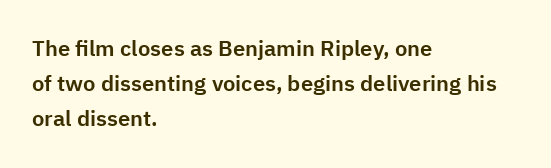
The image shows 22 px text type, upright; set left-aligned, normal line spacing (1.59x), normal letter spacing, not underlined.
